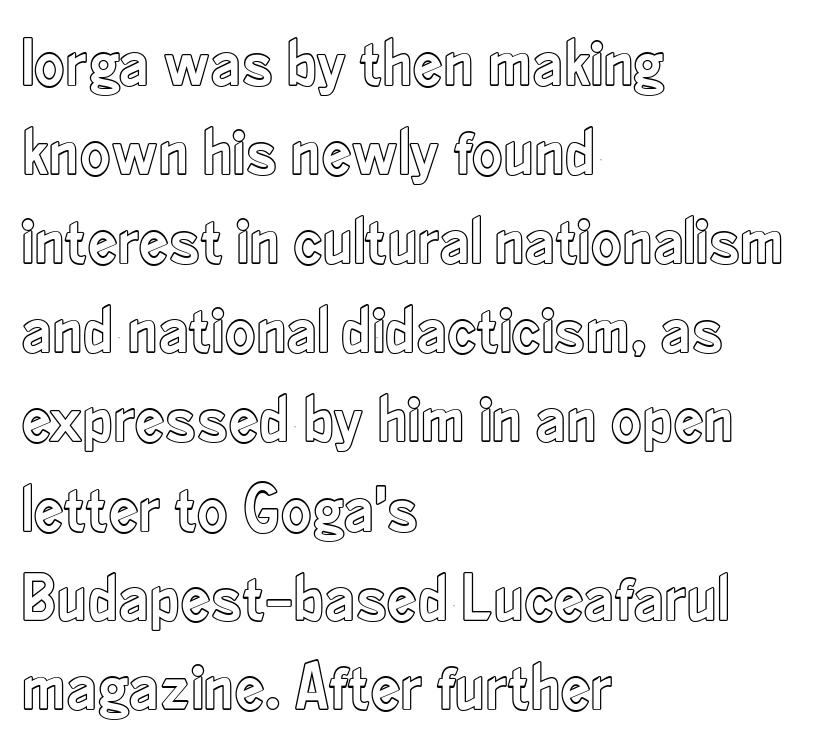
Q: Is the text italic (slanted)? A: No, it is upright.
Q: Is the text underlined? A: No.
Q: How is the paragraph aligned? A: Left-aligned.
Q: Is the spacing between letters normal or unusually wide? A: Normal.
Q: Is the spacing between lines tight, normal or loose? A: Normal.
Q: Width (condensed, normal, or wide)? A: Condensed.
Q: x-height? A: Small.
Q: Monospaced? A: No.
